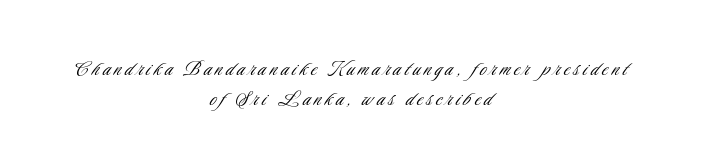
The image shows 24 px text type; set centered, line spacing 1.24x, not underlined.
